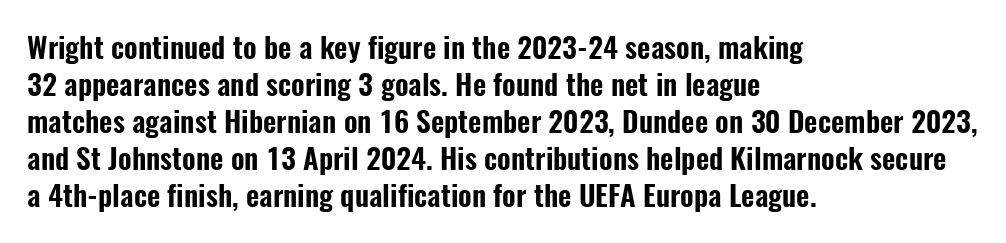
{"serif": "no", "italic": "no", "width": "condensed", "stroke_contrast": "low", "x_height": "medium", "monospaced": "no", "underline": "no", "align": "left", "line_spacing": "normal", "line_spacing_ratio": 1.28, "letter_spacing": "normal", "letter_spacing_em": 0.0, "glyph_px": 29}
